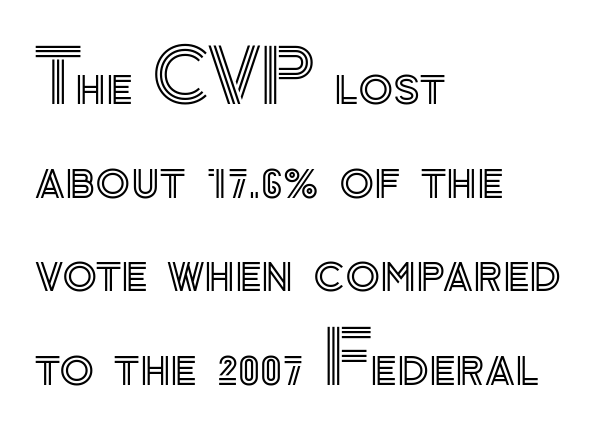
{"italic": "no", "width": "normal", "x_height": "small", "monospaced": "no", "underline": "no", "align": "left", "line_spacing": "normal", "line_spacing_ratio": 1.3, "letter_spacing": "normal", "letter_spacing_em": 0.0, "glyph_px": 72}
